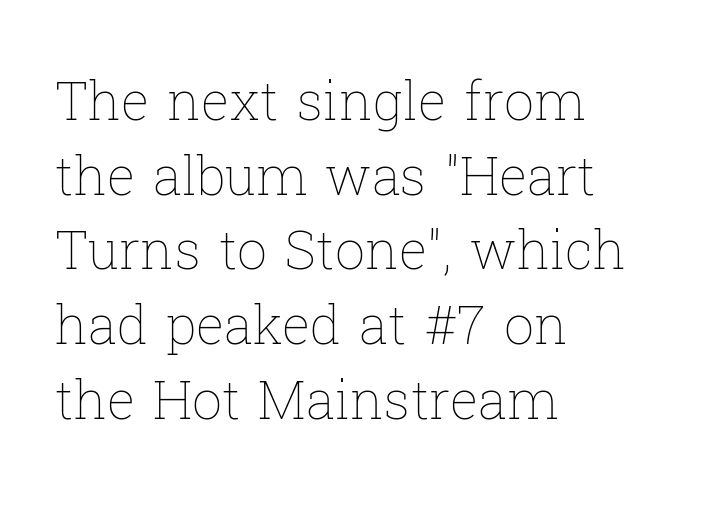
Q: Is the text bold? A: No.
Q: Is the text italic (slanted)? A: No, it is upright.
Q: Is the text underlined? A: No.
Q: How is the paragraph aligned? A: Left-aligned.
Q: Is the spacing between letters normal or unusually wide? A: Normal.
Q: Is the spacing between lines tight, normal or loose? A: Normal.
Q: Width (condensed, normal, or wide)? A: Normal.
Q: Stroke contrast? A: Low.
Q: x-height? A: Medium.
Q: Monospaced? A: No.
